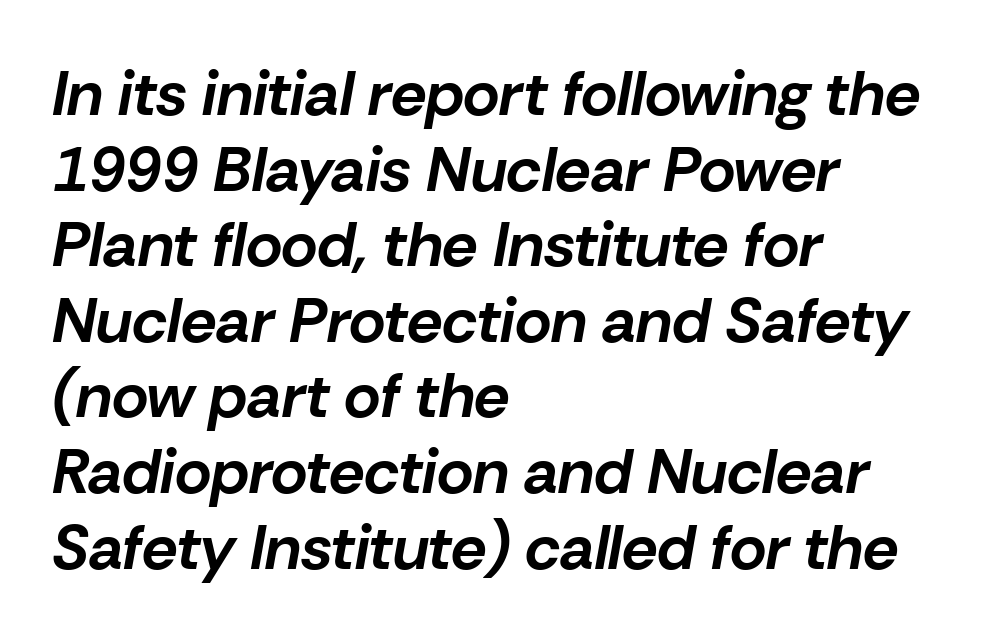
The image shows 63 px bold type, italic (leaning right); set left-aligned, line spacing 1.2x, normal letter spacing, not underlined; low stroke contrast and a medium x-height.
